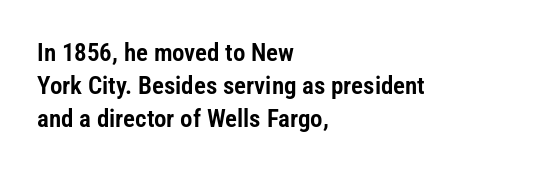
Q: Is the text italic (slanted)? A: No, it is upright.
Q: Is the text underlined? A: No.
Q: How is the paragraph aligned? A: Left-aligned.
Q: Is the spacing between letters normal or unusually wide? A: Normal.
Q: Is the spacing between lines tight, normal or loose? A: Normal.
